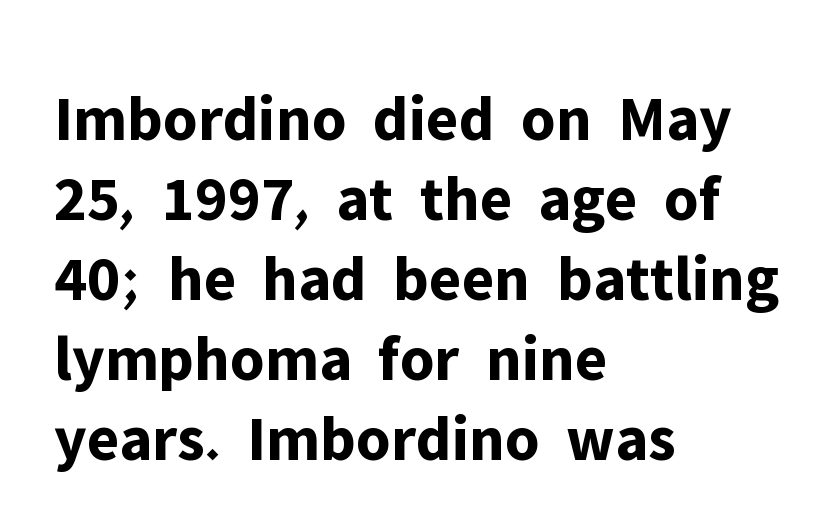
{"serif": "no", "italic": "no", "bold": "yes", "weight": "bold", "width": "normal", "stroke_contrast": "low", "x_height": "medium", "monospaced": "no", "underline": "no", "align": "left", "line_spacing_ratio": 1.23, "letter_spacing": "normal", "letter_spacing_em": 0.0, "glyph_px": 65}
